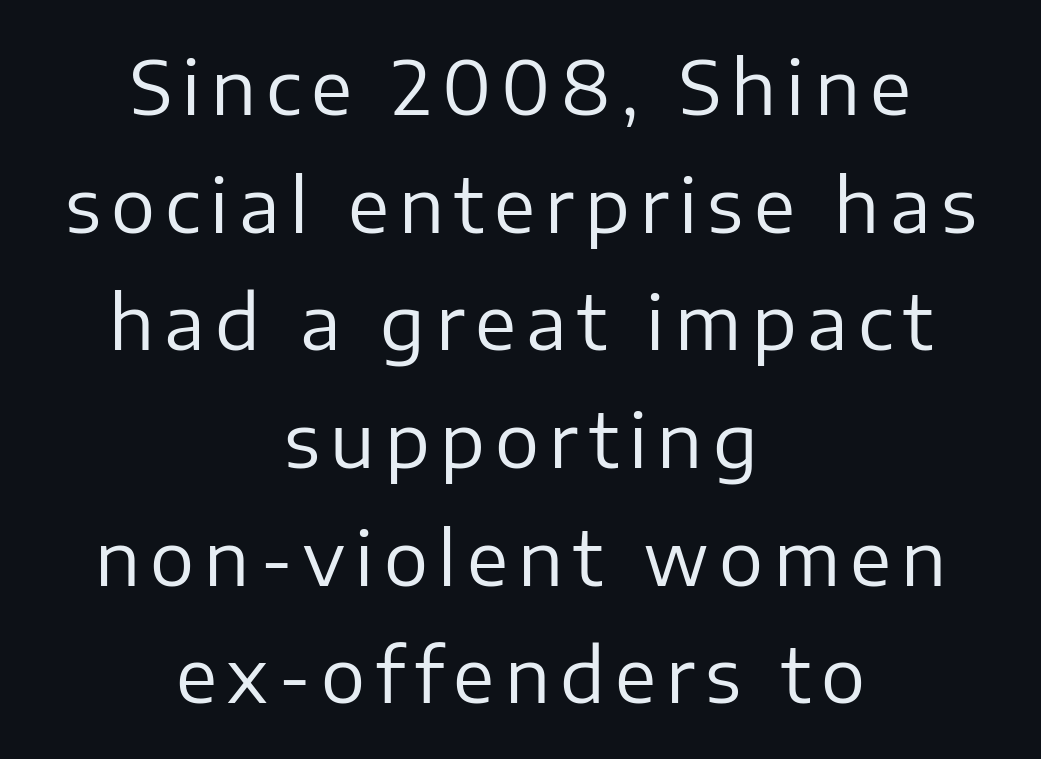
{"serif": "no", "italic": "no", "bold": "no", "weight": "regular", "width": "normal", "stroke_contrast": "low", "x_height": "medium", "monospaced": "no", "underline": "no", "align": "center", "line_spacing": "normal", "line_spacing_ratio": 1.59, "glyph_px": 74}
